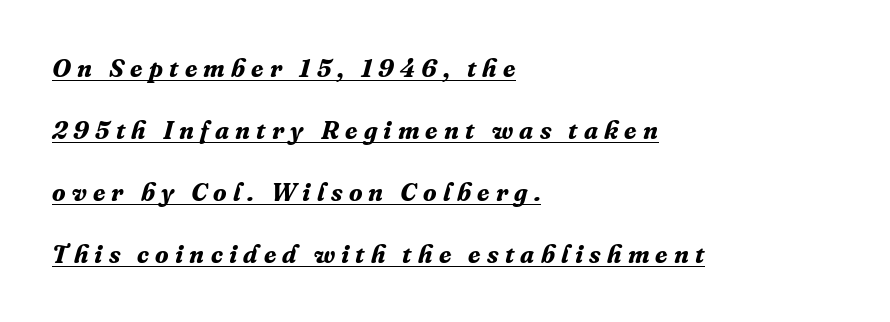
Q: Is the text bold? A: Yes.
Q: Is the text italic (slanted)? A: Yes, it leans right by about 16 degrees.
Q: Is the text underlined? A: Yes.
Q: How is the paragraph aligned? A: Left-aligned.
Q: Is the spacing between letters normal or unusually wide? A: Unusually wide.
Q: Is the spacing between lines tight, normal or loose? A: Loose.
